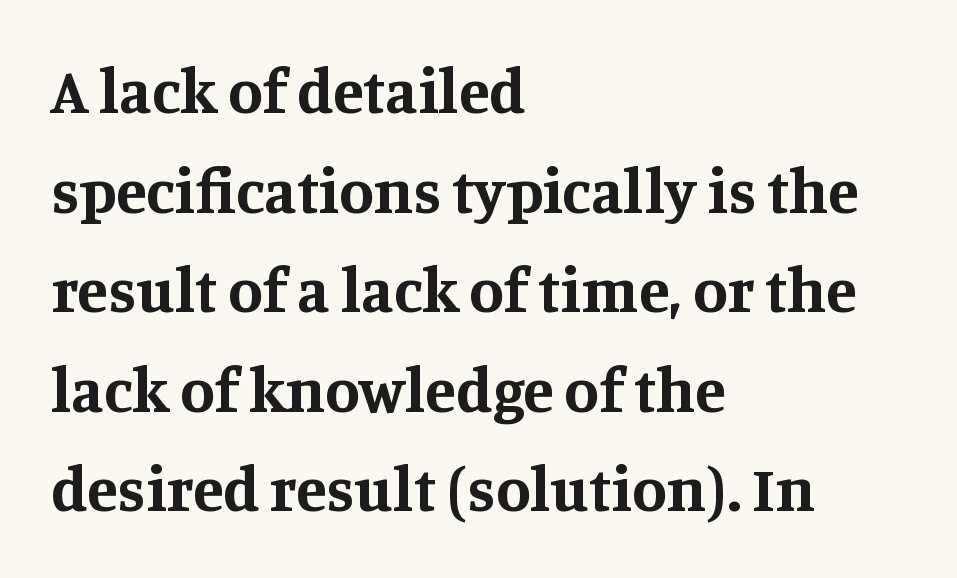
In terms of leading, this rendering sits right in the middle. Bare-footed words on every line. A full-strength bold gives these letters their thick strokes. Regarding serifs, this sample has them. Spacing verdict: proportional, widths tailored to each character.
